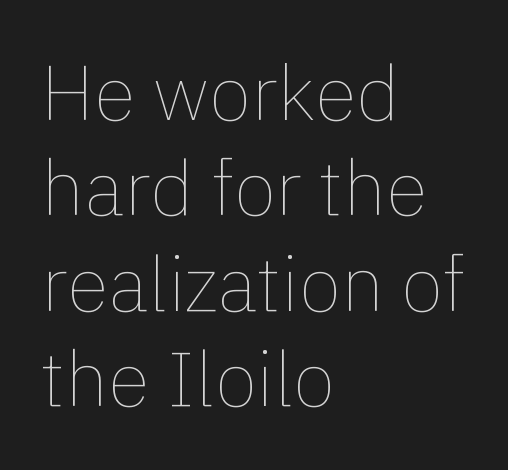
Q: Is the text bold? A: No.
Q: Is the text italic (slanted)? A: No, it is upright.
Q: Is the text underlined? A: No.
Q: How is the paragraph aligned? A: Left-aligned.
Q: Is the spacing between letters normal or unusually wide? A: Normal.
Q: Width (condensed, normal, or wide)? A: Normal.
Q: x-height? A: Medium.
Q: Monospaced? A: No.
